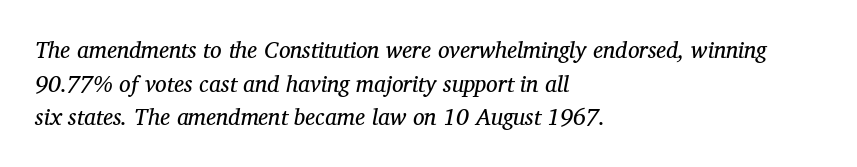
Q: Is the text bold? A: No.
Q: Is the text italic (slanted)? A: Yes, it leans right by about 12 degrees.
Q: Is the text underlined? A: No.
Q: How is the paragraph aligned? A: Left-aligned.
Q: Is the spacing between letters normal or unusually wide? A: Normal.
Q: Is the spacing between lines tight, normal or loose? A: Normal.
